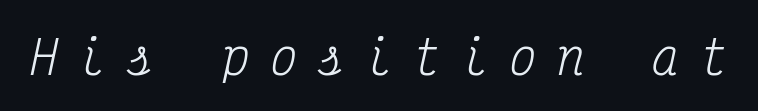
Q: Is the text bold? A: No.
Q: Is the text italic (slanted)? A: Yes, it leans right by about 12 degrees.
Q: Is the typeface a serif or a sans-serif typeface? A: Serif.
Q: Is the text underlined? A: No.
Q: Is the spacing between letters normal or unusually wide? A: Unusually wide.
Q: Width (condensed, normal, or wide)? A: Condensed.
Q: Stroke contrast? A: Medium.
Q: x-height? A: Medium.
Q: Monospaced? A: Yes.
